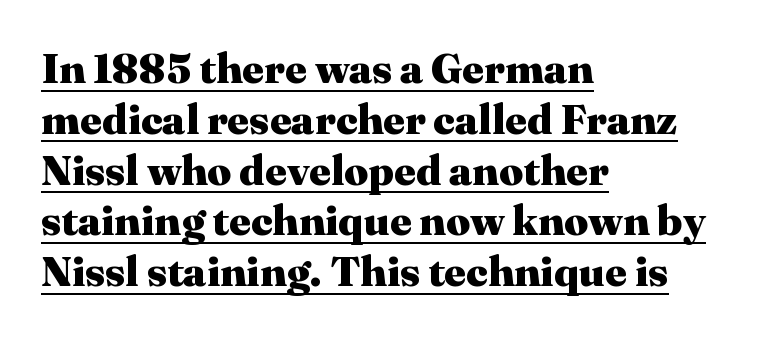
Letter spacing: default. The font family rendered here belongs to the serif group. Posture: straight, roman, zero tilt. Line beginnings align vertically; line endings do not.
